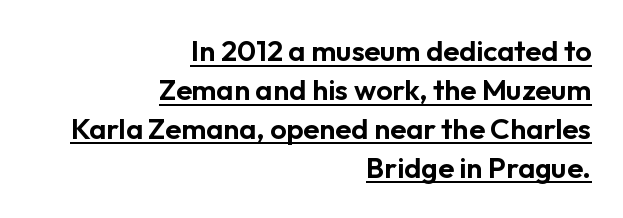
Q: Is the text italic (slanted)? A: No, it is upright.
Q: Is the typeface a serif or a sans-serif typeface? A: Sans-serif.
Q: Is the text underlined? A: Yes.
Q: How is the paragraph aligned? A: Right-aligned.
Q: Is the spacing between letters normal or unusually wide? A: Normal.
Q: Is the spacing between lines tight, normal or loose? A: Normal.
Q: Width (condensed, normal, or wide)? A: Normal.
Q: Stroke contrast? A: Low.
Q: x-height? A: Medium.
Q: Monospaced? A: No.
